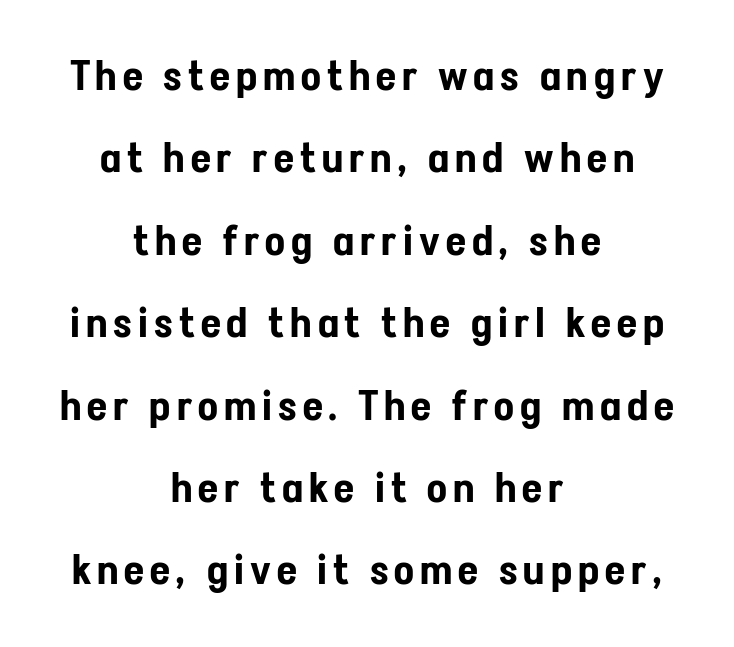
The rag falls on both sides of this text block equally. This is sans-serif lettering, the kind often seen on screens and signage. A typesetter would call this proportional, since set widths differ per character. Students, observe: this is what heavily led, spacious text looks like. Is there any slant? The stems are plumb. Has an underline been added? It has not.
